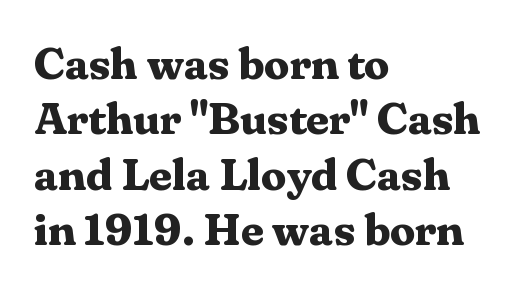
{"serif": "yes", "italic": "no", "bold": "yes", "weight": "bold", "width": "normal", "stroke_contrast": "medium", "x_height": "medium", "monospaced": "no", "underline": "no", "align": "left", "line_spacing_ratio": 1.23, "letter_spacing": "normal", "letter_spacing_em": 0.0, "glyph_px": 45}
